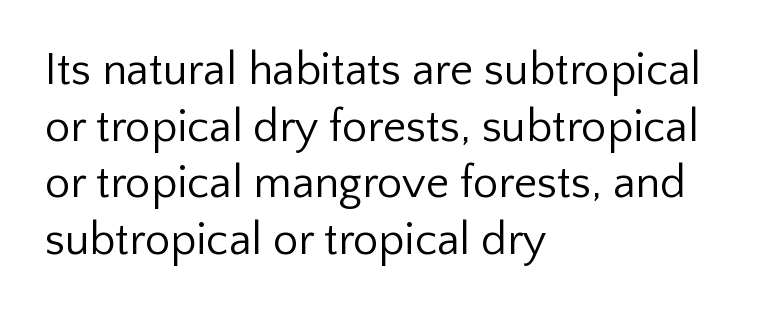
{"serif": "no", "italic": "no", "bold": "no", "weight": "regular", "width": "normal", "stroke_contrast": "low", "x_height": "medium", "monospaced": "no", "underline": "no", "align": "left", "line_spacing": "normal", "line_spacing_ratio": 1.26, "letter_spacing": "normal", "letter_spacing_em": 0.0, "glyph_px": 45}
